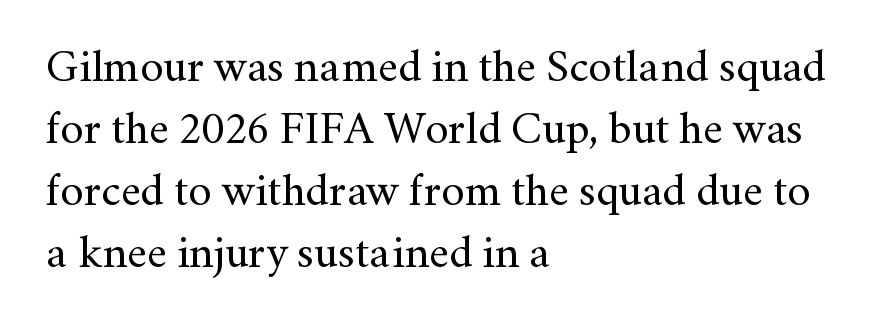
Q: Is the text bold? A: No.
Q: Is the text italic (slanted)? A: No, it is upright.
Q: Is the typeface a serif or a sans-serif typeface? A: Serif.
Q: Is the text underlined? A: No.
Q: How is the paragraph aligned? A: Left-aligned.
Q: Is the spacing between letters normal or unusually wide? A: Normal.
Q: Is the spacing between lines tight, normal or loose? A: Normal.
Q: Width (condensed, normal, or wide)? A: Normal.
Q: Stroke contrast? A: Medium.
Q: x-height? A: Small.
Q: Monospaced? A: No.
